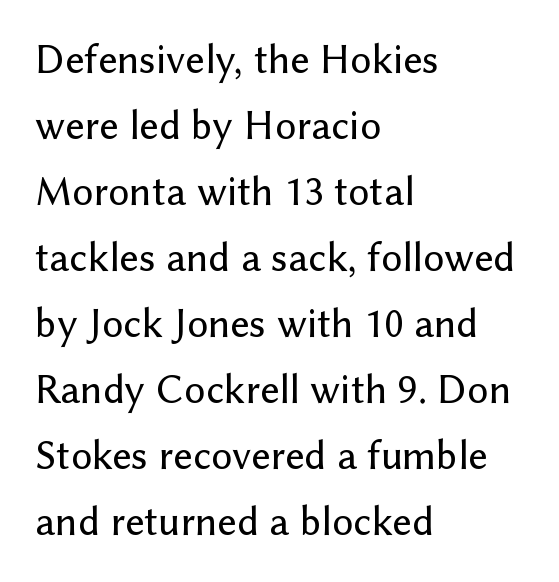
Q: Is the text italic (slanted)? A: No, it is upright.
Q: Is the typeface a serif or a sans-serif typeface? A: Sans-serif.
Q: Is the text underlined? A: No.
Q: How is the paragraph aligned? A: Left-aligned.
Q: Is the spacing between letters normal or unusually wide? A: Normal.
Q: Is the spacing between lines tight, normal or loose? A: Normal.
Q: Width (condensed, normal, or wide)? A: Normal.
Q: Stroke contrast? A: Low.
Q: x-height? A: Medium.
Q: Monospaced? A: No.
